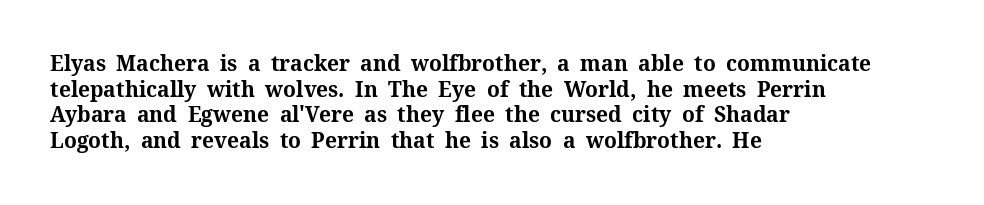
Q: Is the text bold? A: Yes.
Q: Is the text italic (slanted)? A: No, it is upright.
Q: Is the text underlined? A: No.
Q: How is the paragraph aligned? A: Left-aligned.
Q: Is the spacing between letters normal or unusually wide? A: Normal.
